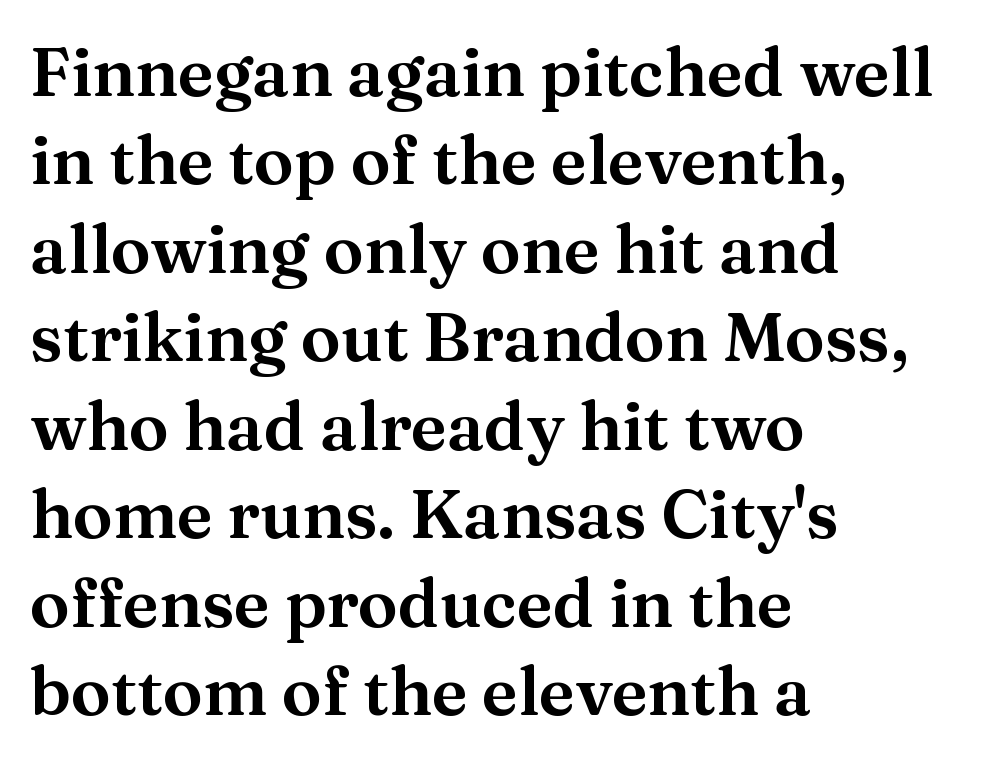
The image shows 67 px serif type, upright; set left-aligned, normal line spacing (1.32x), normal letter spacing, not underlined; medium stroke contrast and a medium x-height.
